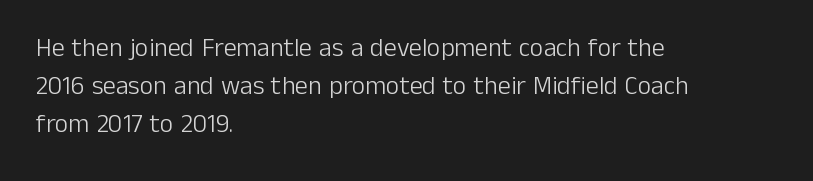
Q: Is the text bold? A: No.
Q: Is the text italic (slanted)? A: No, it is upright.
Q: Is the text underlined? A: No.
Q: How is the paragraph aligned? A: Left-aligned.
Q: Is the spacing between letters normal or unusually wide? A: Normal.
Q: Is the spacing between lines tight, normal or loose? A: Normal.
